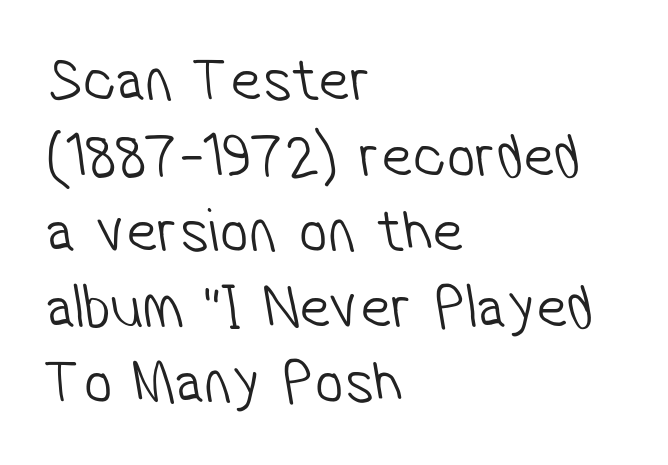
The image shows 63 px light, condensed sans-serif type; set left-aligned, line spacing 1.2x, normal letter spacing, not underlined; low stroke contrast and a medium x-height.
